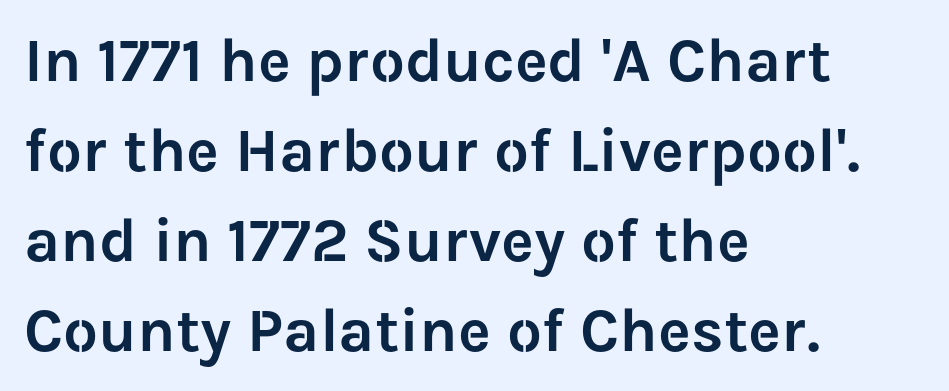
{"serif": "no", "italic": "no", "width": "normal", "stroke_contrast": "low", "x_height": "medium", "monospaced": "no", "underline": "no", "align": "left", "line_spacing": "normal", "line_spacing_ratio": 1.45, "letter_spacing": "normal", "letter_spacing_em": 0.0, "glyph_px": 62}
